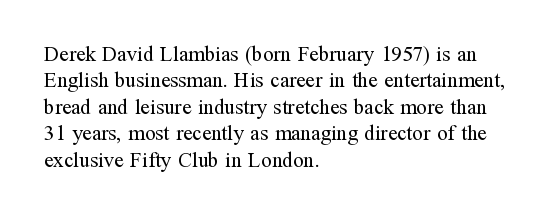
Q: Is the text bold? A: No.
Q: Is the text italic (slanted)? A: No, it is upright.
Q: Is the text underlined? A: No.
Q: How is the paragraph aligned? A: Left-aligned.
Q: Is the spacing between letters normal or unusually wide? A: Normal.
Q: Is the spacing between lines tight, normal or loose? A: Normal.
